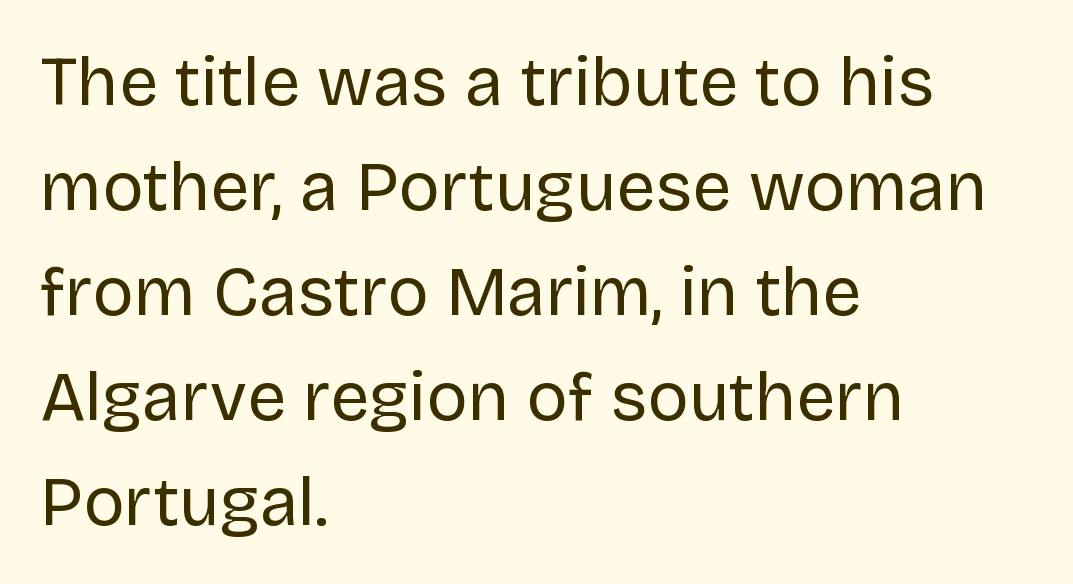
{"serif": "no", "italic": "no", "bold": "no", "weight": "regular", "width": "normal", "stroke_contrast": "low", "x_height": "large", "monospaced": "no", "underline": "no", "align": "left", "line_spacing": "normal", "line_spacing_ratio": 1.52, "letter_spacing": "normal", "letter_spacing_em": 0.0, "glyph_px": 69}
